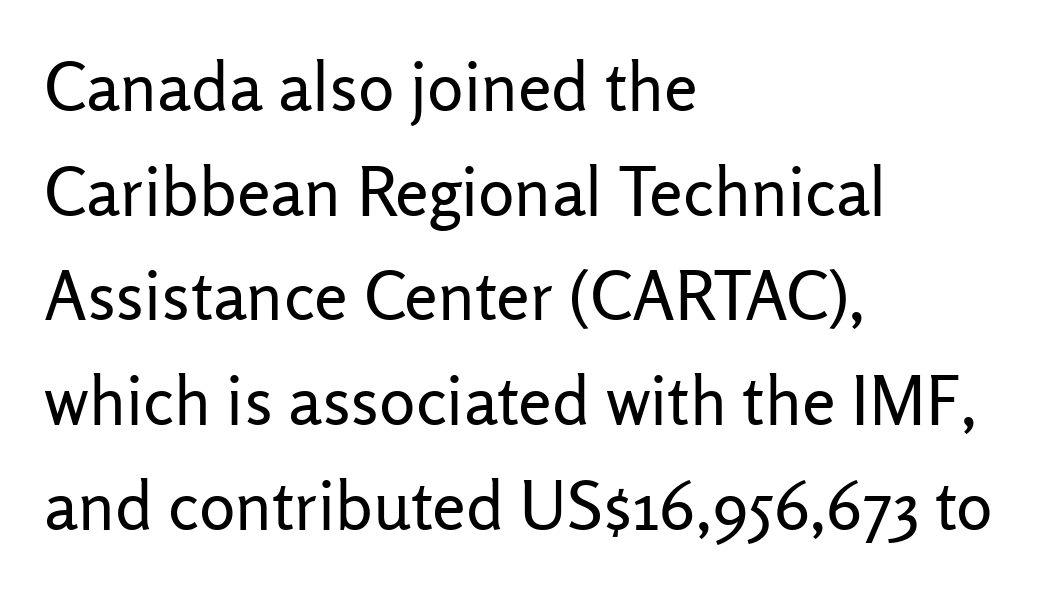
The image shows 68 px regular-weight sans-serif type, upright; set left-aligned, normal line spacing (1.54x), normal letter spacing, not underlined; low stroke contrast and a medium x-height.
